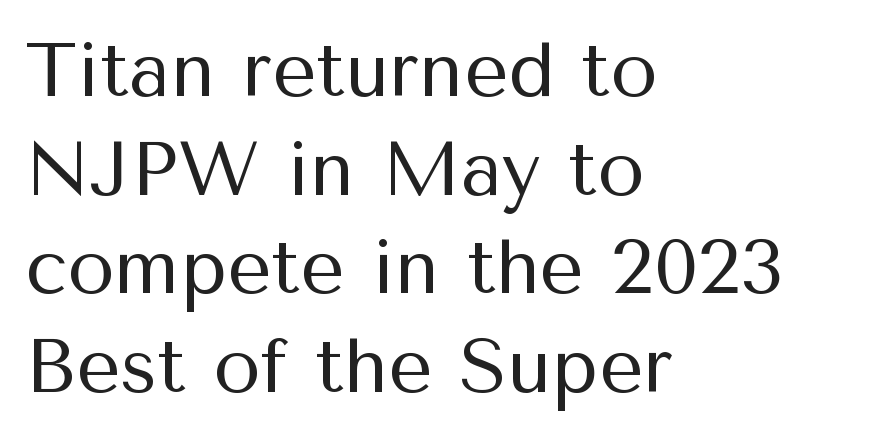
These lines keep a tight, regular rhythm from letter to letter. In terms of posture, this sample is upright. Note the varied advance widths — an 'i' is clearly narrower than an 'm'. Each row of text sits above clean, open space.
